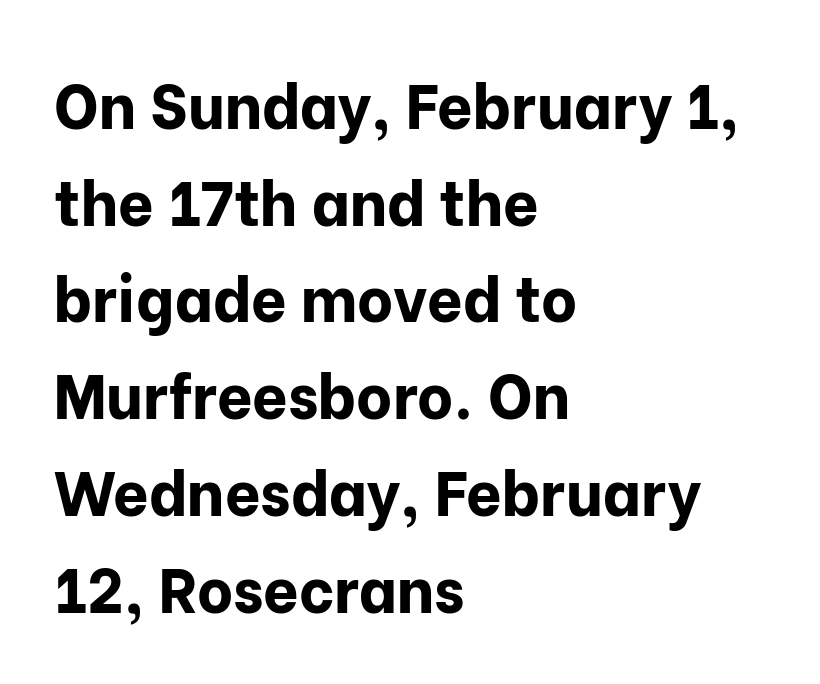
Q: Is the text bold? A: Yes.
Q: Is the text italic (slanted)? A: No, it is upright.
Q: Is the typeface a serif or a sans-serif typeface? A: Sans-serif.
Q: Is the text underlined? A: No.
Q: How is the paragraph aligned? A: Left-aligned.
Q: Is the spacing between letters normal or unusually wide? A: Normal.
Q: Is the spacing between lines tight, normal or loose? A: Normal.
Q: Width (condensed, normal, or wide)? A: Normal.
Q: Stroke contrast? A: Low.
Q: x-height? A: Medium.
Q: Monospaced? A: No.
